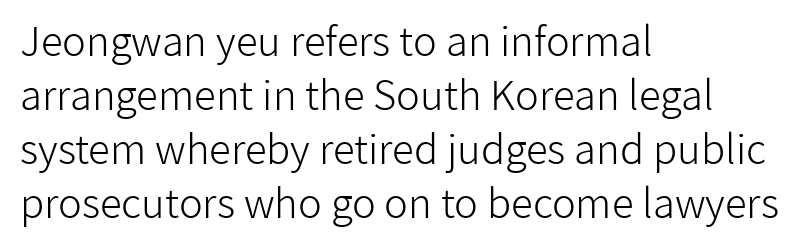
Varying glyph widths throughout — classic text-font behaviour. Unlike italic type, these characters show no tilt at all. Nothing unusual about the tracking: characters are spaced as the font intends. Letters have the restrained weight of plain body copy at most. This rendering employs a face without finishing strokes, i.e., a sans-serif.
